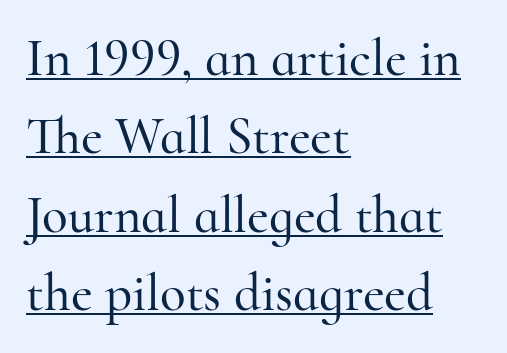
Q: Is the text italic (slanted)? A: No, it is upright.
Q: Is the typeface a serif or a sans-serif typeface? A: Serif.
Q: Is the text underlined? A: Yes.
Q: How is the paragraph aligned? A: Left-aligned.
Q: Is the spacing between letters normal or unusually wide? A: Normal.
Q: Is the spacing between lines tight, normal or loose? A: Normal.
Q: Width (condensed, normal, or wide)? A: Normal.
Q: Stroke contrast? A: High.
Q: x-height? A: Small.
Q: Monospaced? A: No.
